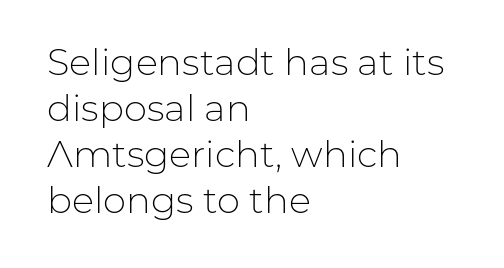
{"serif": "no", "italic": "no", "bold": "no", "weight": "light", "width": "normal", "stroke_contrast": "low", "x_height": "medium", "monospaced": "no", "underline": "no", "align": "left", "line_spacing_ratio": 1.24, "letter_spacing": "normal", "letter_spacing_em": 0.0, "glyph_px": 37}
